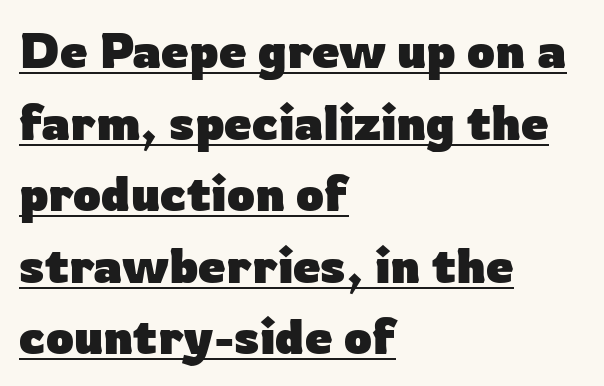
If you drew a line through each stem, it would be perfectly vertical. Emphasis is given by a line drawn under the lettering. Does the type have serifs? No, each stem ends abruptly. The rendering uses a moderate line-height, typical for paragraphs. One-word summary of the alignment: left. Inter-character spacing is left at the font's built-in metrics.
